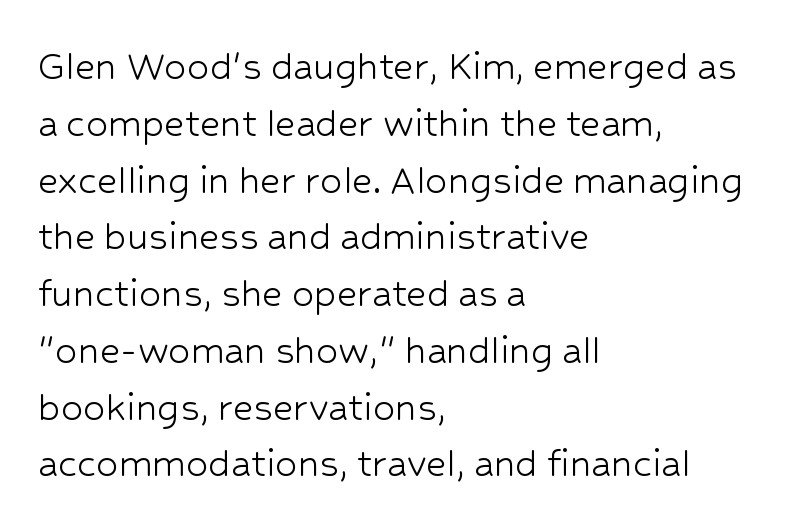
Q: Is the text bold? A: No.
Q: Is the text italic (slanted)? A: No, it is upright.
Q: Is the typeface a serif or a sans-serif typeface? A: Sans-serif.
Q: Is the text underlined? A: No.
Q: How is the paragraph aligned? A: Left-aligned.
Q: Is the spacing between letters normal or unusually wide? A: Normal.
Q: Is the spacing between lines tight, normal or loose? A: Normal.
Q: Width (condensed, normal, or wide)? A: Normal.
Q: Stroke contrast? A: Low.
Q: x-height? A: Medium.
Q: Monospaced? A: No.
